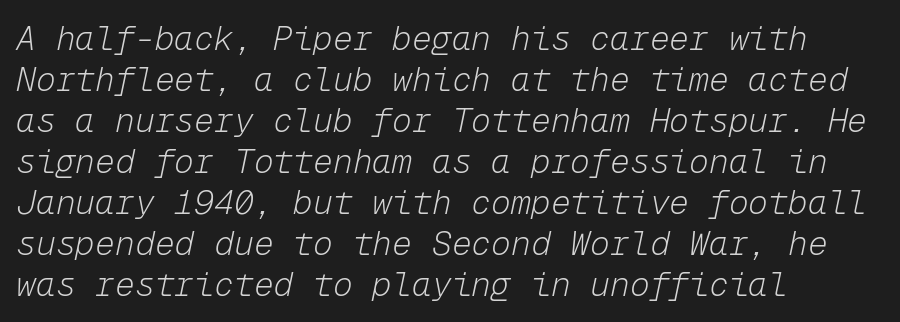
The image shows 33 px light type, italic (leaning right), monospaced; set left-aligned, line spacing 1.24x, normal letter spacing, not underlined; low stroke contrast and a medium x-height.
